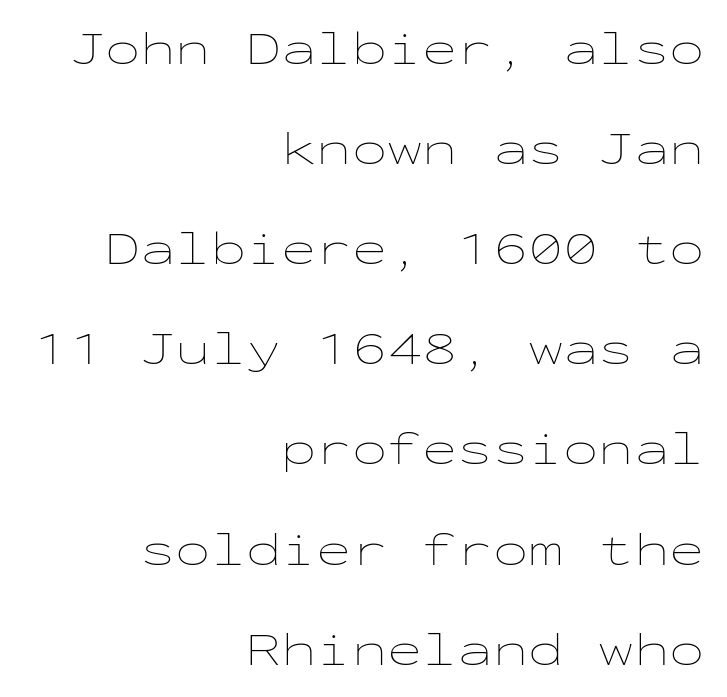
{"italic": "no", "bold": "no", "weight": "thin", "width": "wide", "stroke_contrast": "low", "x_height": "medium", "monospaced": "yes", "underline": "no", "align": "right", "line_spacing": "loose", "line_spacing_ratio": 2.13, "letter_spacing": "normal", "letter_spacing_em": 0.0, "glyph_px": 47}
